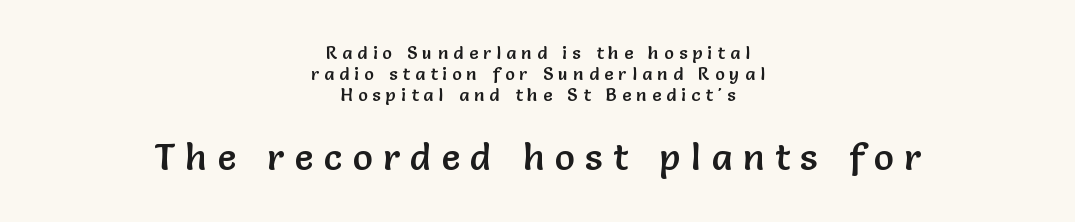
It's the straight-up-and-down kind of type. Does the bottom block carry the larger type? Yes, it does. These lines are centered, leaving both edges ragged. Check the space under the baseline: it is left empty.
